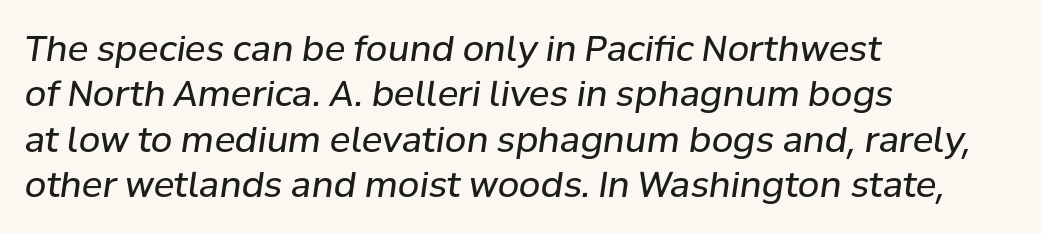
Q: Is the text bold? A: No.
Q: Is the text italic (slanted)? A: Yes, it leans right by about 8 degrees.
Q: Is the text underlined? A: No.
Q: How is the paragraph aligned? A: Left-aligned.
Q: Is the spacing between letters normal or unusually wide? A: Normal.
Q: Is the spacing between lines tight, normal or loose? A: Normal.
Q: Width (condensed, normal, or wide)? A: Normal.
Q: Stroke contrast? A: Low.
Q: x-height? A: Medium.
Q: Monospaced? A: No.
